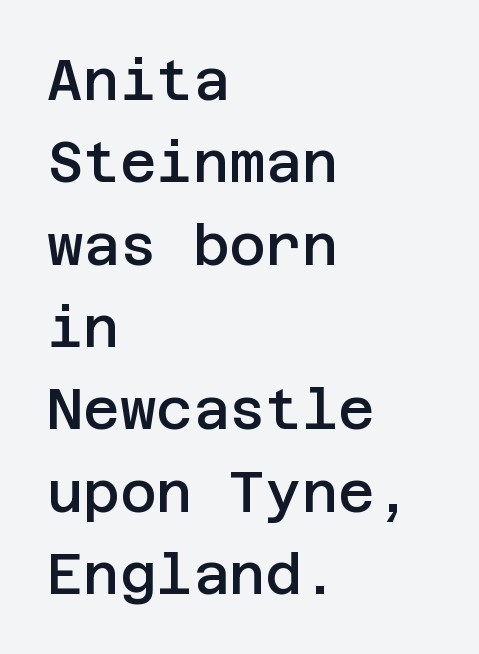
Each new line begins a customary step beneath the previous one. These lines carry some extra weight — a demibold, not a full bold. The type is set solid horizontally, with unmodified tracking. Compared with a centered layout, this one pins lines to the left instead.
